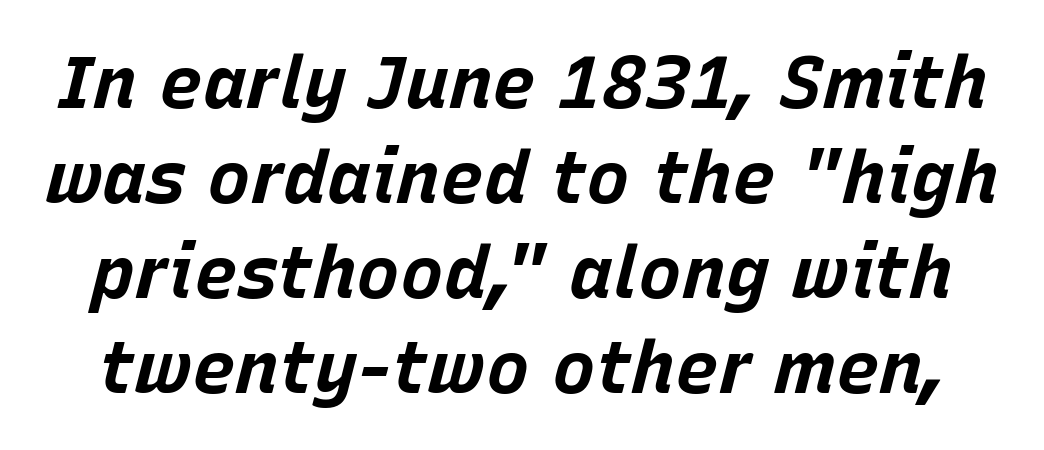
Compared with ordinary roman type, these characters are visibly tilted. The designer left line spacing at the default. The face used here is rendered with its standard letterfit. Weight: bold. Here the designer chose a conventional face with non-uniform glyph widths.
